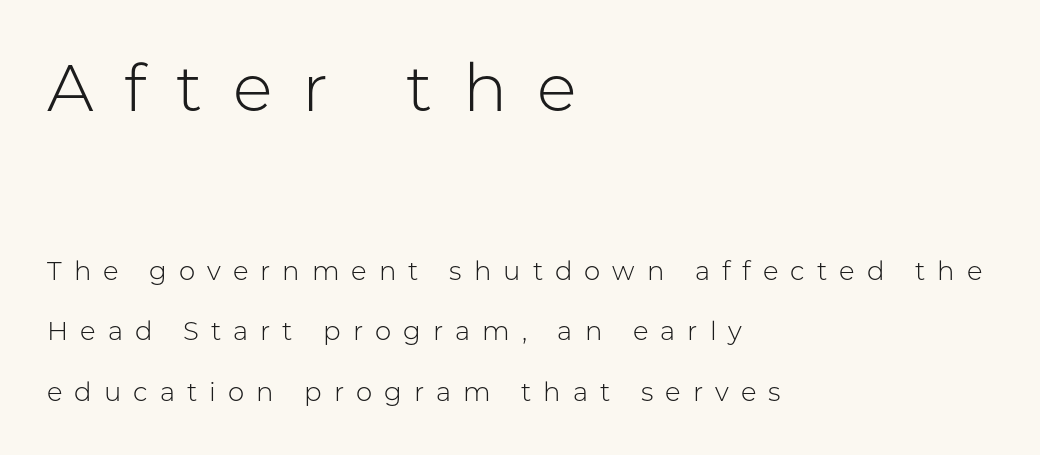
The image shows 66 px light sans-serif type, upright; set left-aligned, loose line spacing (2.33x), unusually wide letter spacing (+0.46 em), not underlined; the first (top) block is 2.54x larger; low stroke contrast and a medium x-height.
